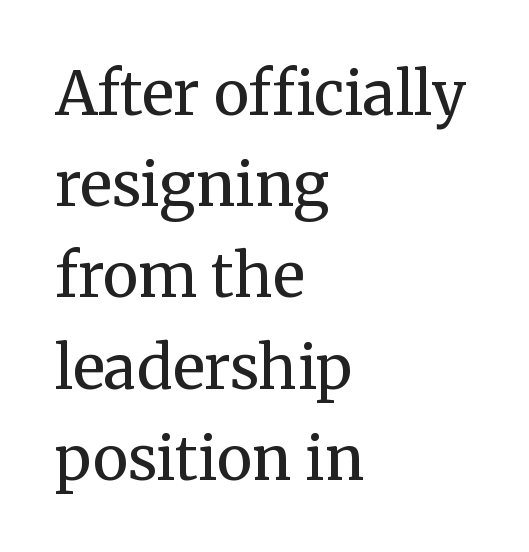
Q: Is the text bold? A: No.
Q: Is the text italic (slanted)? A: No, it is upright.
Q: Is the typeface a serif or a sans-serif typeface? A: Serif.
Q: Is the text underlined? A: No.
Q: How is the paragraph aligned? A: Left-aligned.
Q: Is the spacing between letters normal or unusually wide? A: Normal.
Q: Is the spacing between lines tight, normal or loose? A: Normal.
Q: Width (condensed, normal, or wide)? A: Normal.
Q: Stroke contrast? A: Medium.
Q: x-height? A: Medium.
Q: Monospaced? A: No.
